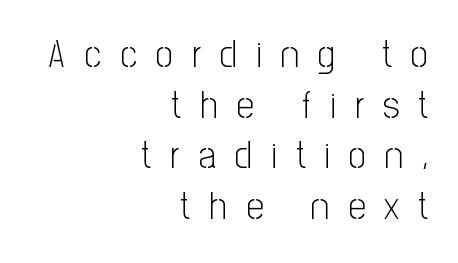
The image shows 39 px light, condensed sans-serif type, upright; set right-aligned, normal line spacing (1.3x), unusually wide letter spacing (+0.49 em), not underlined; low stroke contrast and a medium x-height.
